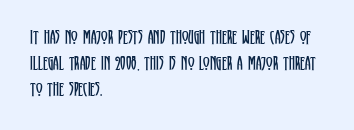
{"italic": "no", "bold": "no", "underline": "no", "align": "left", "line_spacing": "normal", "line_spacing_ratio": 1.3, "letter_spacing": "normal", "letter_spacing_em": 0.0, "glyph_px": 20}
